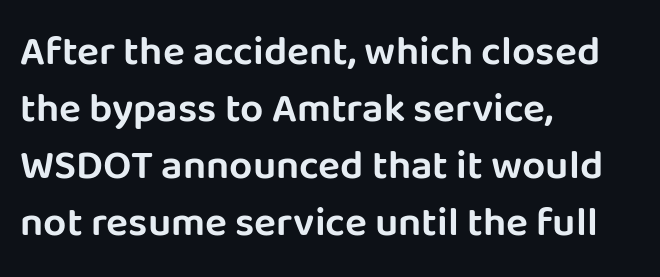
{"serif": "no", "italic": "no", "width": "normal", "stroke_contrast": "low", "x_height": "large", "monospaced": "no", "underline": "no", "align": "left", "line_spacing": "normal", "line_spacing_ratio": 1.39, "letter_spacing": "normal", "letter_spacing_em": 0.0, "glyph_px": 41}
